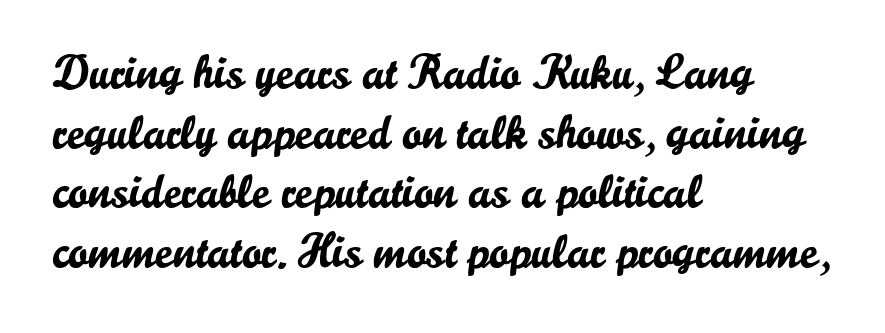
Q: Is the text italic (slanted)? A: Yes.
Q: Is the typeface a serif or a sans-serif typeface? A: Sans-serif.
Q: Is the text underlined? A: No.
Q: How is the paragraph aligned? A: Left-aligned.
Q: Is the spacing between letters normal or unusually wide? A: Normal.
Q: Width (condensed, normal, or wide)? A: Normal.
Q: Stroke contrast? A: Low.
Q: x-height? A: Small.
Q: Monospaced? A: No.
